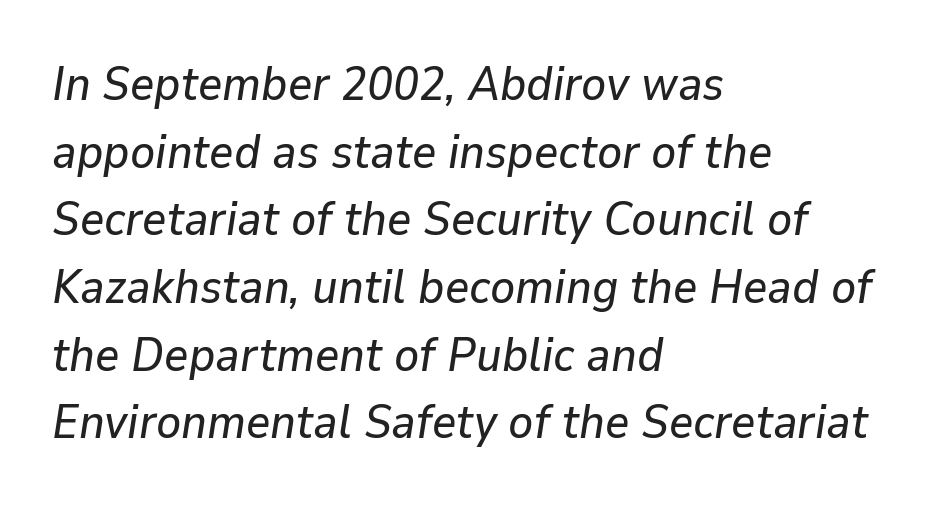
Q: Is the text italic (slanted)? A: Yes, it leans right by about 9 degrees.
Q: Is the text underlined? A: No.
Q: How is the paragraph aligned? A: Left-aligned.
Q: Is the spacing between letters normal or unusually wide? A: Normal.
Q: Is the spacing between lines tight, normal or loose? A: Normal.
Q: Width (condensed, normal, or wide)? A: Normal.
Q: Stroke contrast? A: Low.
Q: x-height? A: Medium.
Q: Monospaced? A: No.
